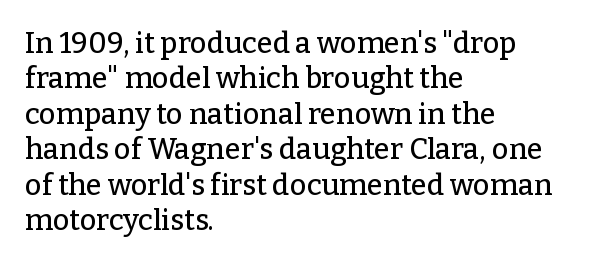
{"serif": "yes", "italic": "no", "width": "normal", "stroke_contrast": "low", "x_height": "medium", "monospaced": "no", "underline": "no", "align": "left", "line_spacing_ratio": 1.22, "letter_spacing": "normal", "letter_spacing_em": 0.0, "glyph_px": 29}
